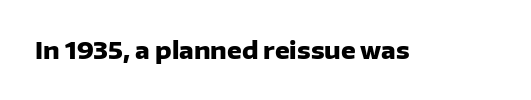
{"italic": "no", "bold": "yes", "underline": "no", "letter_spacing": "normal", "letter_spacing_em": 0.0, "glyph_px": 23}
